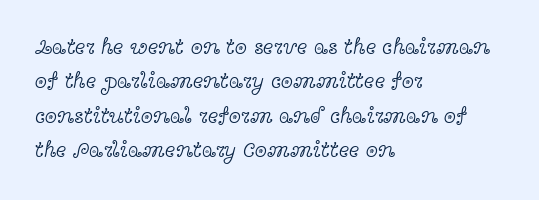
The image shows 22 px text type, upright; set left-aligned, normal line spacing (1.56x), normal letter spacing, not underlined.
